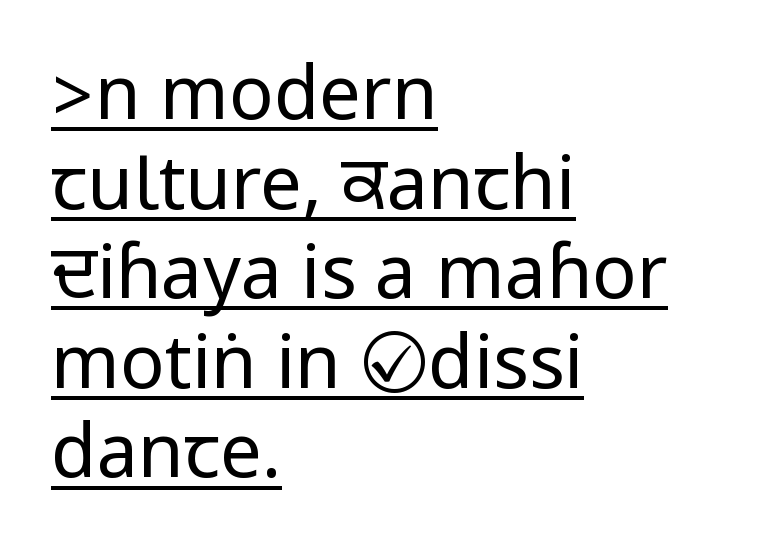
{"serif": "no", "italic": "no", "bold": "no", "weight": "regular", "width": "condensed", "stroke_contrast": "low", "underline": "yes", "align": "left", "line_spacing_ratio": 1.21, "letter_spacing": "normal", "letter_spacing_em": 0.0, "glyph_px": 74}
